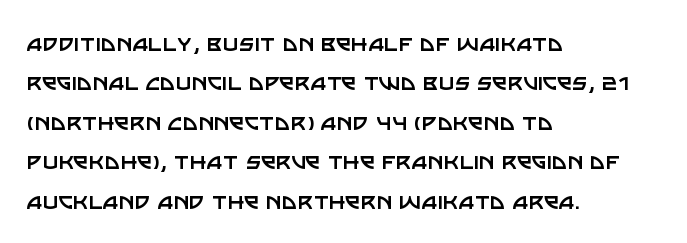
{"italic": "no", "bold": "no", "underline": "no", "align": "left", "line_spacing": "normal", "line_spacing_ratio": 1.46, "letter_spacing": "normal", "letter_spacing_em": 0.0, "glyph_px": 27}
